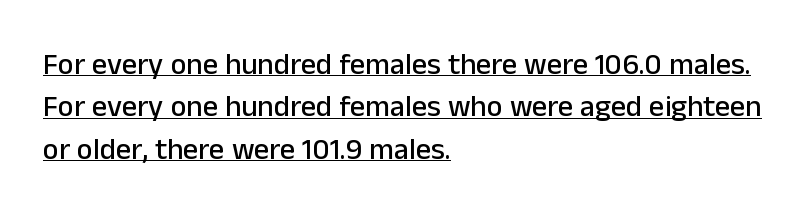
Tracking value appears to be zero — textbook default spacing. Is this a fixed-width face? No — the glyphs have proportional, varying widths. This sample keeps an unexceptional amount of space between lines. The paragraph shown leans on its left margin.
